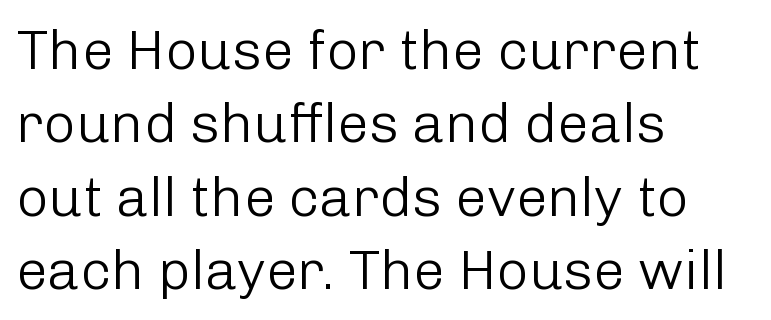
The image shows 56 px light sans-serif type, upright; set left-aligned, normal line spacing (1.31x), normal letter spacing, not underlined; low stroke contrast and a medium x-height.
